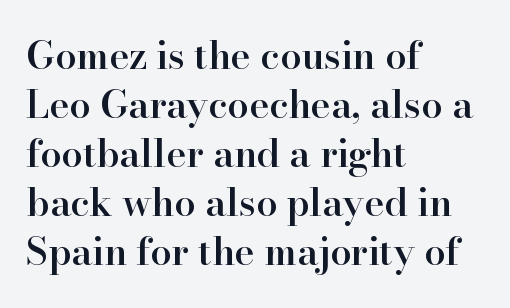
{"serif": "yes", "italic": "no", "bold": "semi", "weight": "semibold", "width": "normal", "stroke_contrast": "high", "x_height": "small", "monospaced": "no", "underline": "no", "align": "left", "line_spacing": "normal", "line_spacing_ratio": 1.29, "letter_spacing": "normal", "letter_spacing_em": 0.0, "glyph_px": 38}
